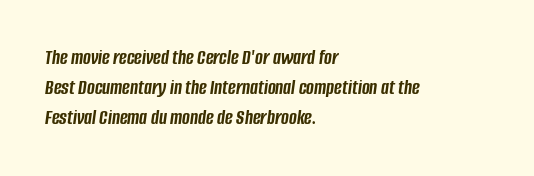
The image shows 21 px bold type, italic (leaning right); set left-aligned, normal line spacing (1.42x), normal letter spacing, not underlined.
